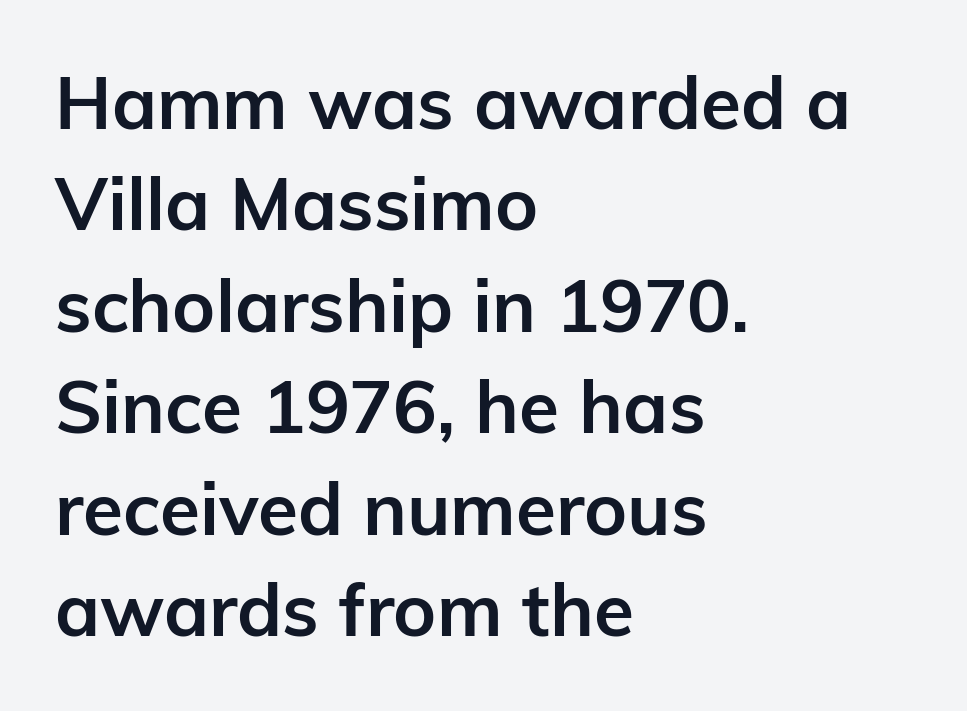
{"serif": "no", "italic": "no", "bold": "yes", "weight": "semibold", "width": "normal", "stroke_contrast": "low", "x_height": "medium", "monospaced": "no", "underline": "no", "align": "left", "line_spacing": "normal", "line_spacing_ratio": 1.39, "letter_spacing": "normal", "letter_spacing_em": 0.0, "glyph_px": 73}
